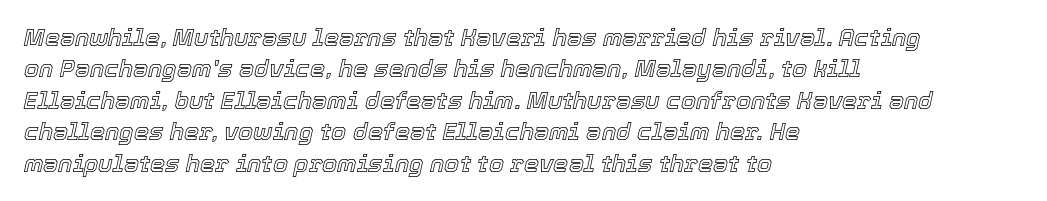
The image shows 24 px text type, italic (leaning right); set left-aligned, normal line spacing (1.31x), normal letter spacing, not underlined.
